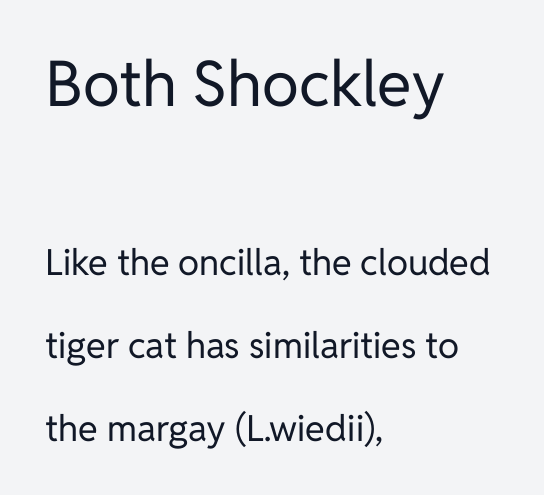
Q: Is the text bold? A: No.
Q: Is the text italic (slanted)? A: No, it is upright.
Q: Is the typeface a serif or a sans-serif typeface? A: Sans-serif.
Q: Is the text underlined? A: No.
Q: How is the paragraph aligned? A: Left-aligned.
Q: Is the spacing between letters normal or unusually wide? A: Normal.
Q: Is the spacing between lines tight, normal or loose? A: Loose.
Q: Which block of text is set in a larger size, the first (top) or the second (bottom)? A: The first (top) one.
Q: Width (condensed, normal, or wide)? A: Normal.
Q: Stroke contrast? A: Low.
Q: x-height? A: Medium.
Q: Monospaced? A: No.
